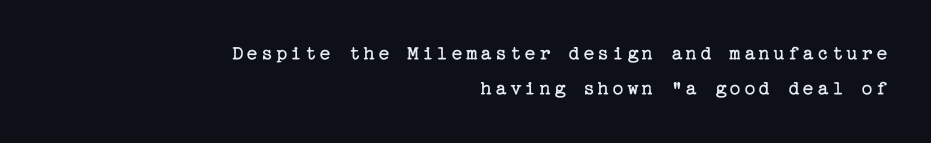
{"italic": "no", "bold": "no", "underline": "no", "align": "right", "line_spacing": "normal", "line_spacing_ratio": 1.68, "glyph_px": 21}
